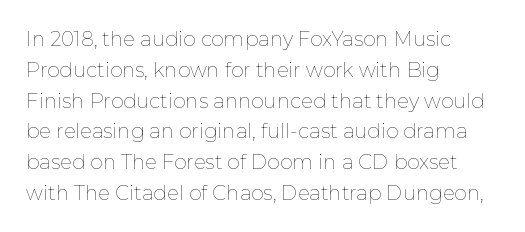
{"italic": "no", "bold": "no", "underline": "no", "align": "left", "line_spacing": "normal", "line_spacing_ratio": 1.54, "letter_spacing": "normal", "letter_spacing_em": 0.0, "glyph_px": 20}
